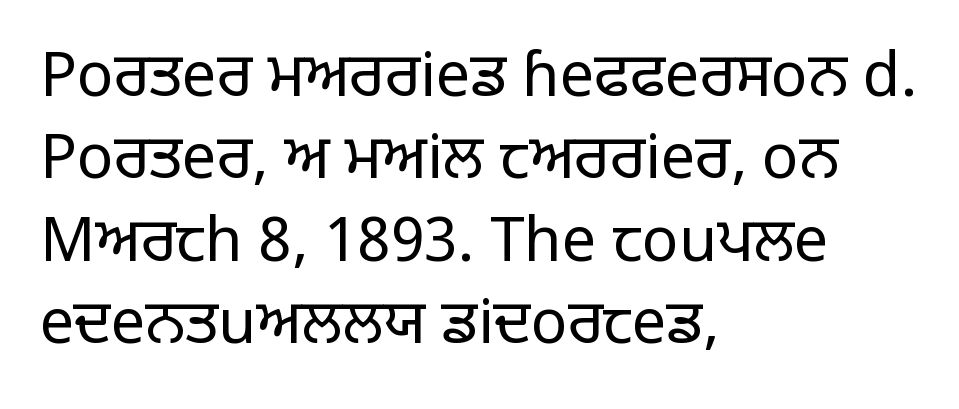
Lines of text with bare space underneath. The lines are quadded left. The font is comparable to plain body text, perhaps lighter. Each letter's strokes conclude bluntly, with no projecting serifs. Is there much room between lines? A standard amount, neither cramped nor airy.
